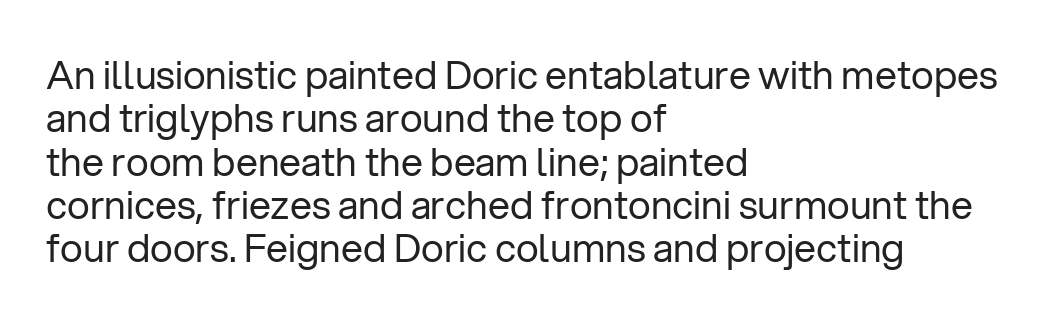
A clean baseline with only descenders dipping below it. Serifs: no, the terminals of the letterforms are clean. Interline gaps are noticeably narrow in this sample. The weight tops out at a normal text grade.
